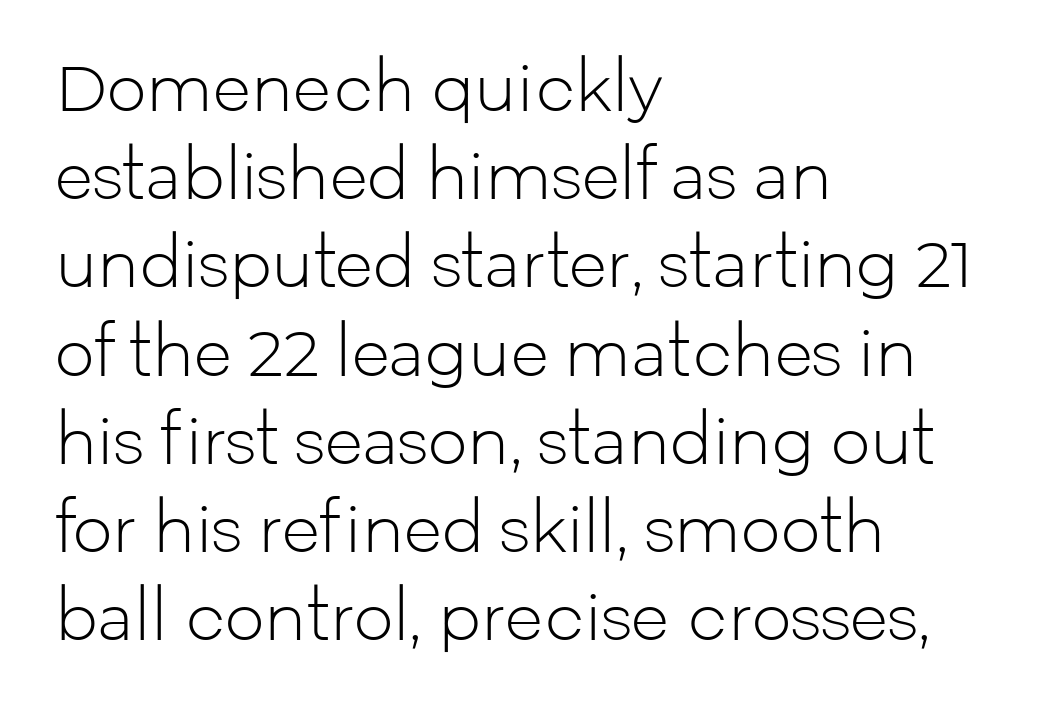
{"serif": "no", "italic": "no", "bold": "no", "weight": "light", "width": "normal", "stroke_contrast": "low", "x_height": "medium", "monospaced": "no", "underline": "no", "align": "left", "line_spacing": "normal", "line_spacing_ratio": 1.4, "letter_spacing": "normal", "letter_spacing_em": 0.0, "glyph_px": 63}
